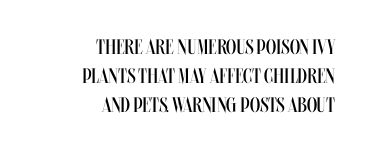
The weight would be labelled regular, book, light, or lighter still. The typography opts for an upright posture over an oblique one. The letterforms sit shoulder to shoulder at normal distance. The string is rendered with underlining switched off. The passage is arranged like a letterhead date or caption credit — flush right.
